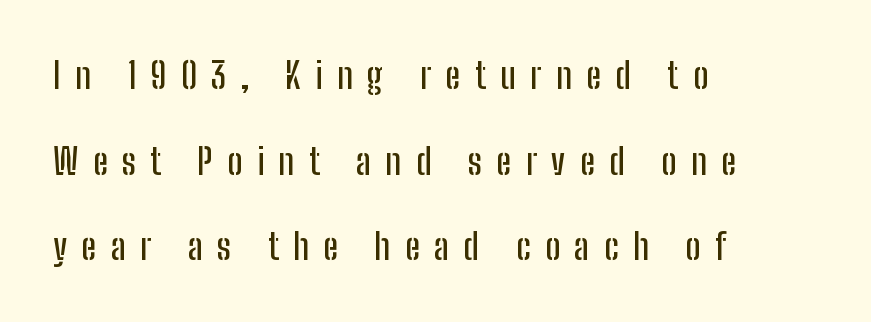
The image shows 36 px condensed sans-serif type, upright; set left-aligned, loose line spacing (2.38x), unusually wide letter spacing (+0.4 em), not underlined; low stroke contrast and a medium x-height.
